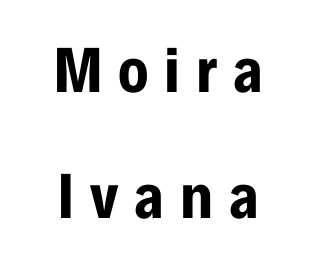
Q: Is the text bold? A: Yes.
Q: Is the text italic (slanted)? A: No, it is upright.
Q: Is the typeface a serif or a sans-serif typeface? A: Sans-serif.
Q: Is the text underlined? A: No.
Q: How is the paragraph aligned? A: Centered.
Q: Is the spacing between letters normal or unusually wide? A: Unusually wide.
Q: Is the spacing between lines tight, normal or loose? A: Loose.
Q: Width (condensed, normal, or wide)? A: Condensed.
Q: Stroke contrast? A: Low.
Q: x-height? A: Medium.
Q: Monospaced? A: No.
